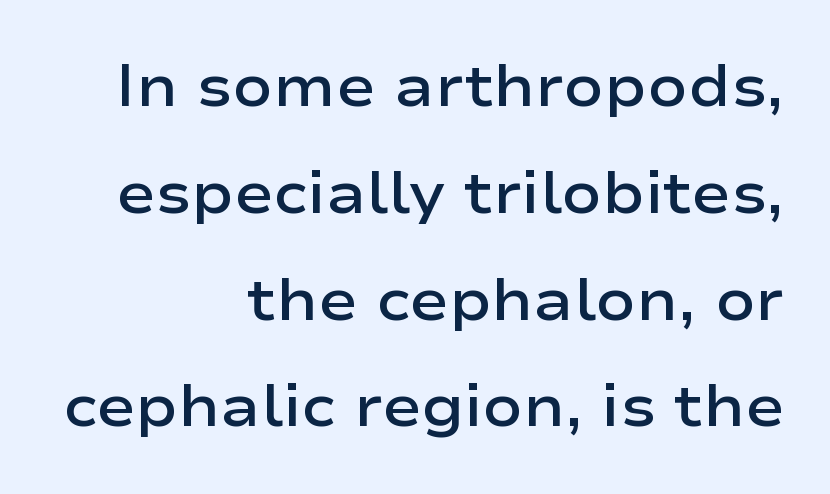
{"serif": "no", "italic": "no", "bold": "semi", "weight": "semibold", "width": "wide", "stroke_contrast": "low", "x_height": "medium", "monospaced": "no", "underline": "no", "align": "right", "line_spacing_ratio": 1.81, "letter_spacing": "normal", "letter_spacing_em": 0.0, "glyph_px": 59}
